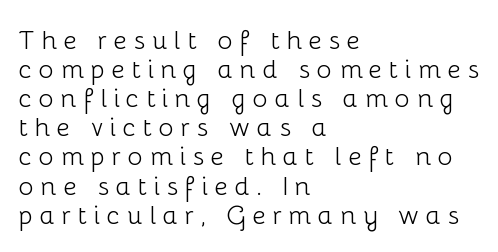
{"italic": "no", "bold": "no", "underline": "no", "align": "left", "line_spacing": "tight", "line_spacing_ratio": 1.12, "letter_spacing": "wide", "letter_spacing_em": 0.25, "glyph_px": 26}
